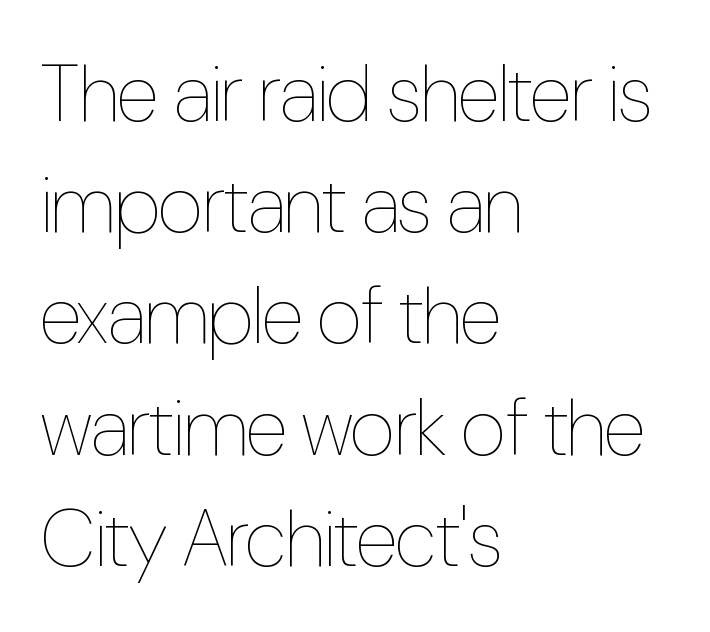
The image shows 80 px thin, condensed type, upright; set left-aligned, normal line spacing (1.39x), normal letter spacing, not underlined; low stroke contrast and a medium x-height.
